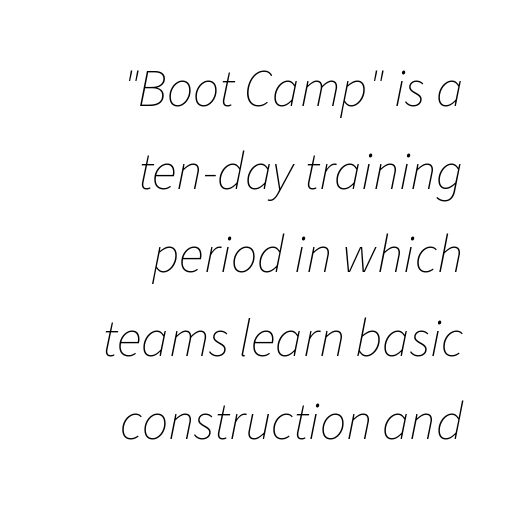
Leading matches the norm, producing a regular column. Stems here are at most as thick as an everyday book face. Is the letter spacing exaggerated? No — it looks like the ordinary default. Teacher's note: observe the even right margin — that is flush-right alignment. Do the characters align in a grid? No, the font is proportional. Style check: oblique.
